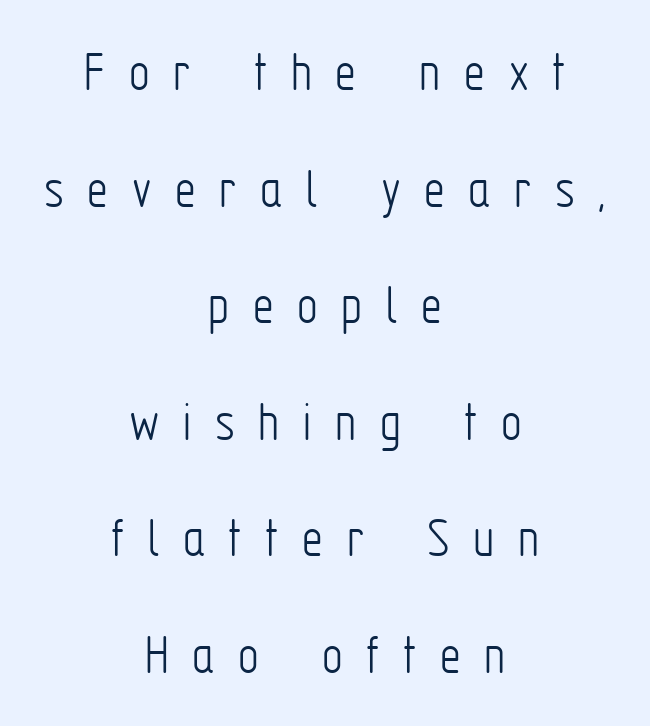
The image shows 58 px light, condensed sans-serif type, upright; set centered, loose line spacing (2.01x), unusually wide letter spacing (+0.41 em), not underlined; low stroke contrast and a medium x-height.
